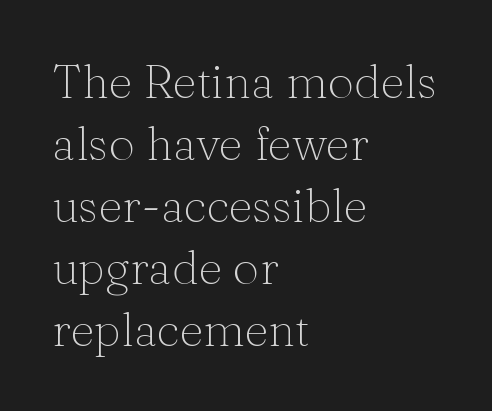
The image shows 47 px thin serif type, upright; set left-aligned, normal line spacing (1.32x), normal letter spacing, not underlined; medium stroke contrast and a medium x-height.
